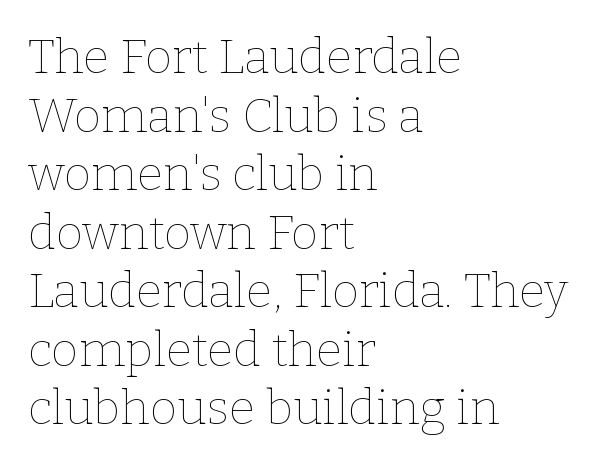
Q: Is the text bold? A: No.
Q: Is the text italic (slanted)? A: No, it is upright.
Q: Is the text underlined? A: No.
Q: How is the paragraph aligned? A: Left-aligned.
Q: Is the spacing between letters normal or unusually wide? A: Normal.
Q: Width (condensed, normal, or wide)? A: Normal.
Q: Stroke contrast? A: Low.
Q: x-height? A: Medium.
Q: Monospaced? A: No.
